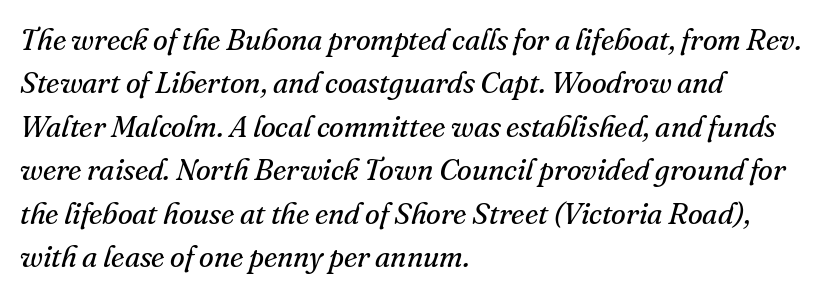
{"serif": "yes", "italic": "yes", "lean": "right", "slant_degrees": 16, "bold": "no", "weight": "regular", "width": "normal", "stroke_contrast": "medium", "x_height": "small", "monospaced": "no", "underline": "no", "align": "left", "line_spacing": "normal", "line_spacing_ratio": 1.45, "letter_spacing": "normal", "letter_spacing_em": 0.0, "glyph_px": 30}
